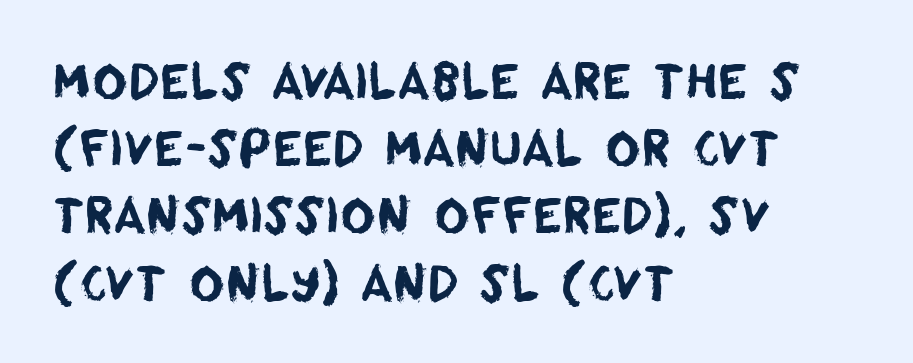
The letters carry no serifs — their stems end cleanly without finishing strokes. The passage shown is typed in a proportional face where columns would drift. Any mark beneath the type? The region is blank. Compared with typical paragraphs, the rows here are spaced about the same.
